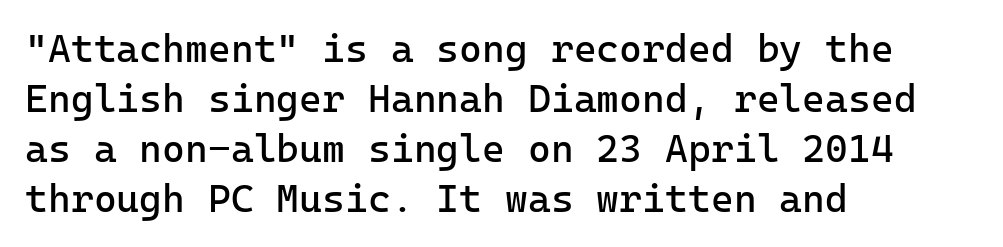
The image shows 39 px regular-weight sans-serif type, upright; set left-aligned, normal line spacing (1.28x), normal letter spacing, not underlined; low stroke contrast and a medium x-height.
